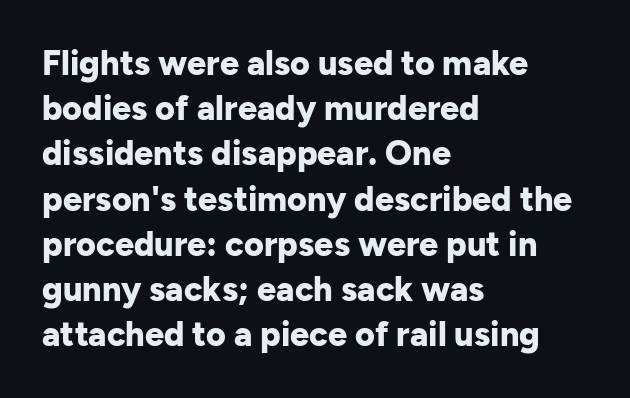
The image shows 34 px bold sans-serif type, upright; set left-aligned, normal line spacing (1.33x), normal letter spacing, not underlined; low stroke contrast and a medium x-height.
